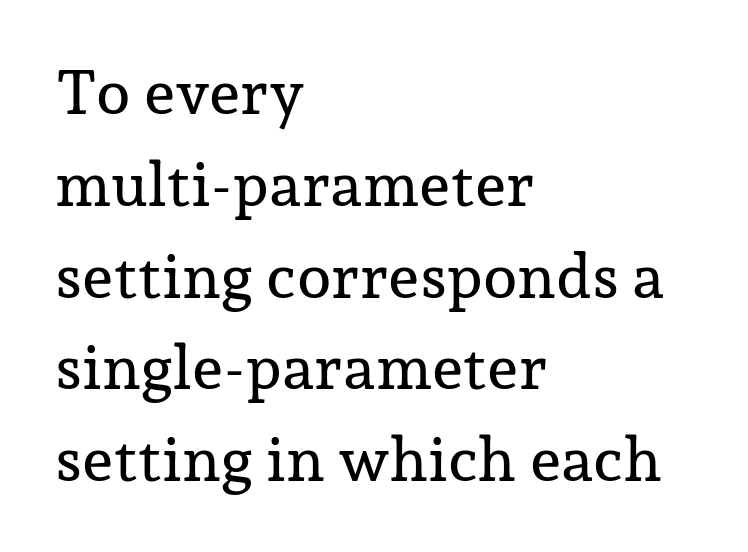
{"serif": "yes", "italic": "no", "width": "normal", "stroke_contrast": "low", "x_height": "medium", "monospaced": "no", "underline": "no", "align": "left", "line_spacing": "normal", "line_spacing_ratio": 1.48, "letter_spacing": "normal", "letter_spacing_em": 0.0, "glyph_px": 62}
